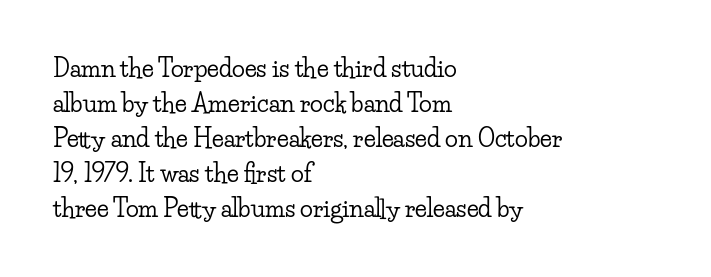
Q: Is the text italic (slanted)? A: No, it is upright.
Q: Is the text underlined? A: No.
Q: How is the paragraph aligned? A: Left-aligned.
Q: Is the spacing between letters normal or unusually wide? A: Normal.
Q: Is the spacing between lines tight, normal or loose? A: Normal.
